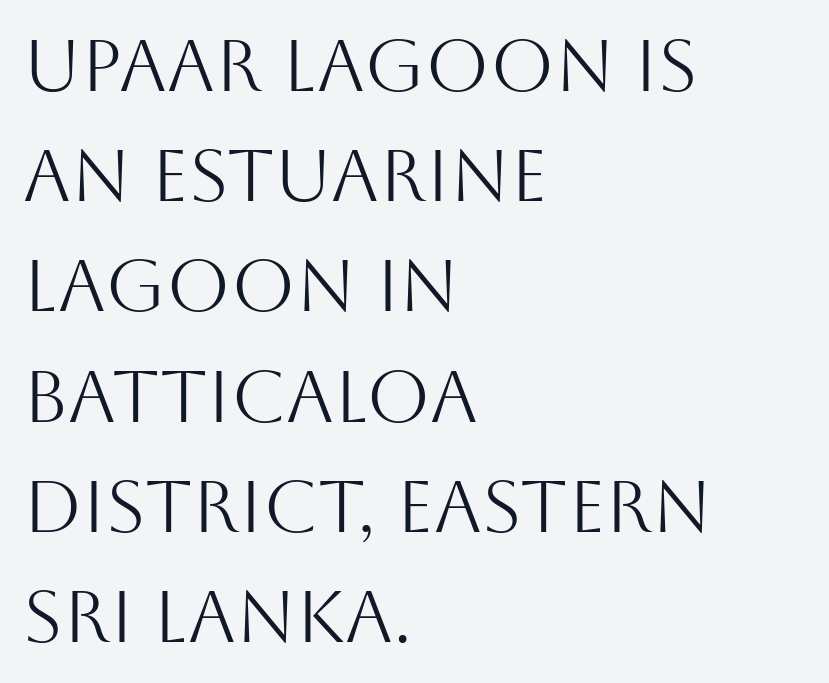
The image shows 73 px light sans-serif type, upright; set left-aligned, normal line spacing (1.51x), normal letter spacing, not underlined; medium stroke contrast and a large x-height.
